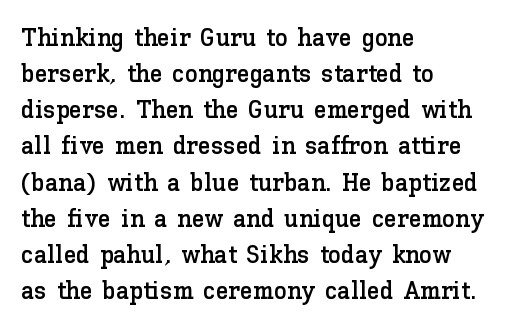
Q: Is the text italic (slanted)? A: No, it is upright.
Q: Is the text underlined? A: No.
Q: How is the paragraph aligned? A: Left-aligned.
Q: Is the spacing between letters normal or unusually wide? A: Normal.
Q: Is the spacing between lines tight, normal or loose? A: Normal.
